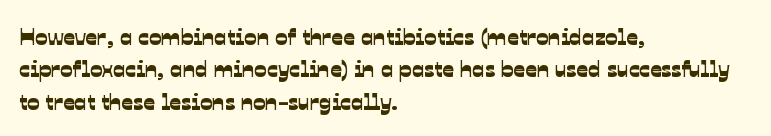
Nobody touched the tracking dial on this one. Any mark beneath the type? The region is blank. Quick note: interline space is typical. The lines in this sample share a left origin and differ only in where they stop.
